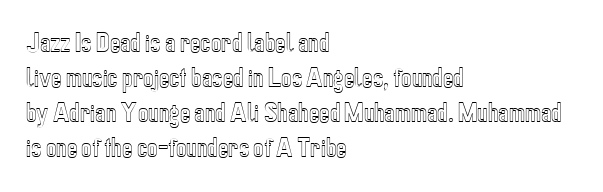
The vertical gap from one line to the next is medium. In terms of posture, this sample is upright. The ragged edge is on the right, which tells us the setting is flush left. Look at the tracking — it's just the regular setting, nothing added. Only glyphs here, with clear space below each row.
